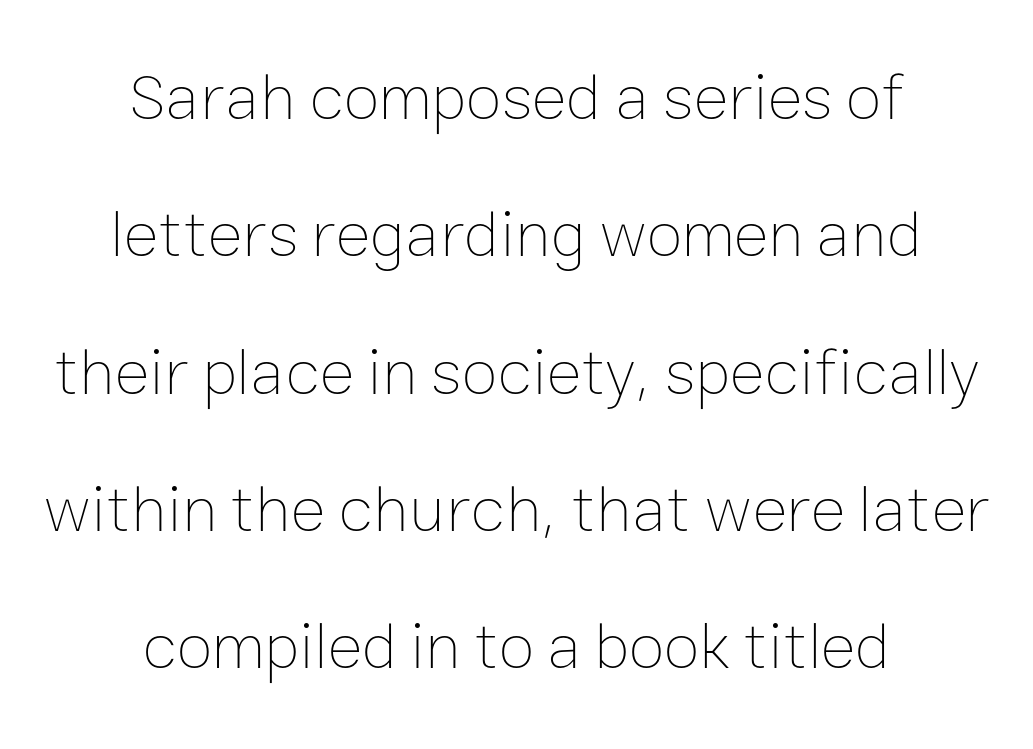
The image shows 66 px thin type, upright; set centered, loose line spacing (2.08x), normal letter spacing, not underlined; low stroke contrast and a medium x-height.
